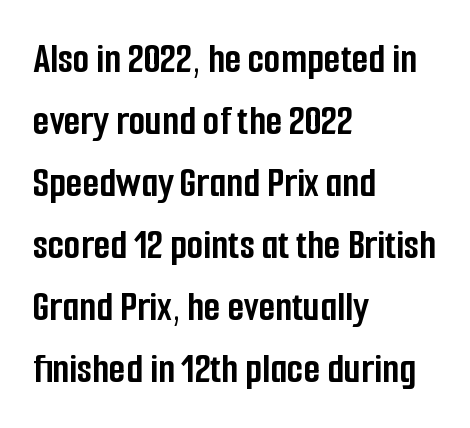
Here the designer chose a conventional face with non-uniform glyph widths. Plain, unruled lines of type. Note: no serifs on the glyphs. The typesetting leans heavy: a genuine bold. Leading: standard. Teacher's note: observe the even left margin — that is flush-left alignment.
